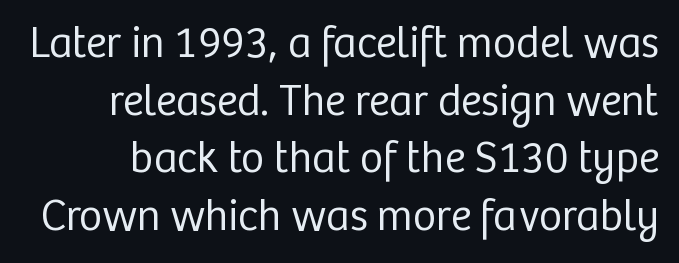
The image shows 44 px regular-weight sans-serif type, upright; set normal line spacing (1.31x), normal letter spacing, not underlined; low stroke contrast and a medium x-height.
